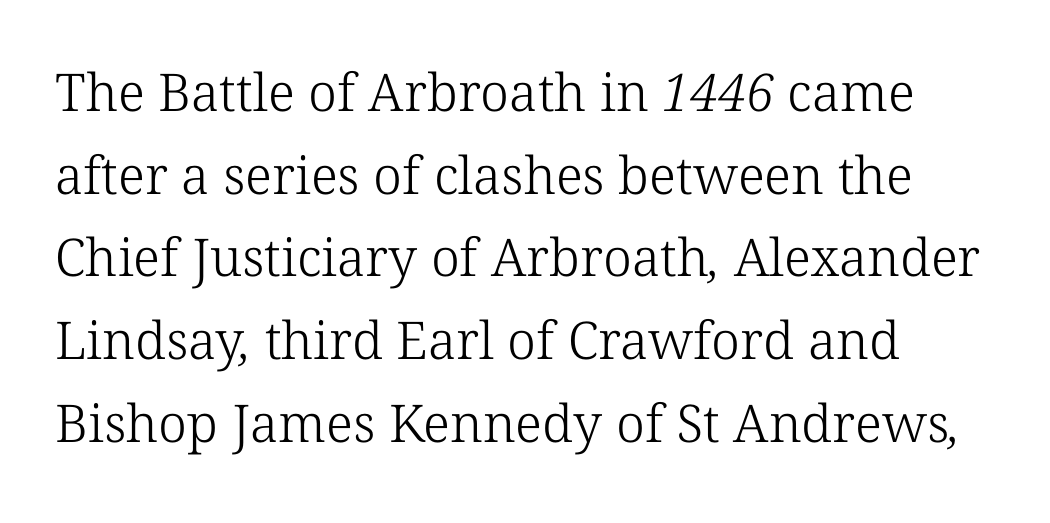
The image shows 52 px light serif type; set left-aligned, normal line spacing (1.59x), normal letter spacing, not underlined; low stroke contrast and a medium x-height.
